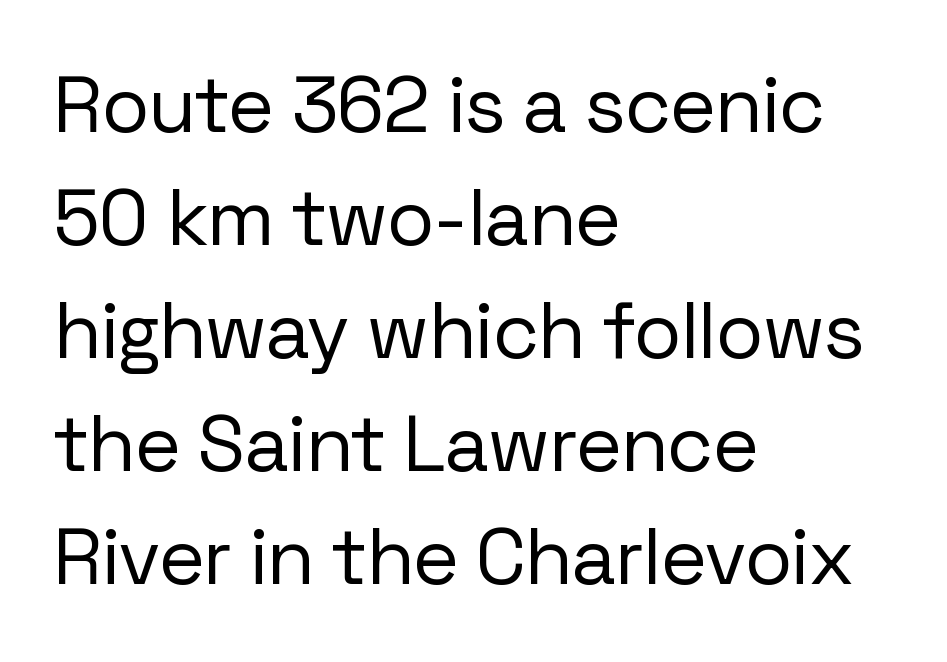
{"serif": "no", "italic": "no", "bold": "no", "weight": "regular", "width": "normal", "stroke_contrast": "low", "x_height": "medium", "monospaced": "no", "underline": "no", "align": "left", "line_spacing": "normal", "line_spacing_ratio": 1.43, "letter_spacing": "normal", "letter_spacing_em": 0.0, "glyph_px": 79}
